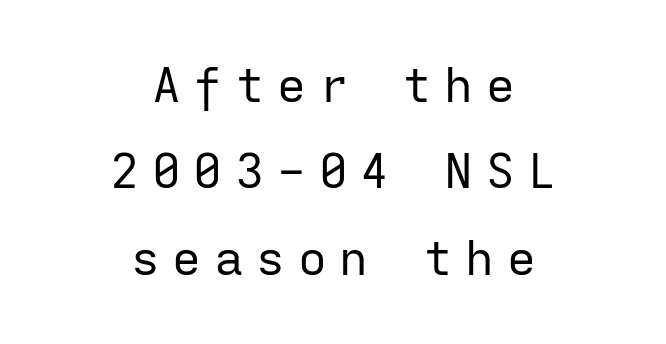
Is there any slant? The stems are plumb. The zone under the glyphs is completely vacant. You could count columns in this text — the font is strictly monospaced. Short note: letters widely spaced. Think standard paragraph weight, or any step lighter than that.
